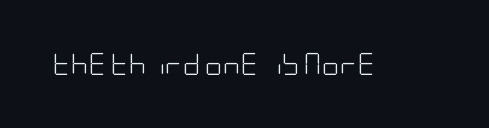
The image shows 22 px text type, upright; set normal letter spacing, not underlined.
